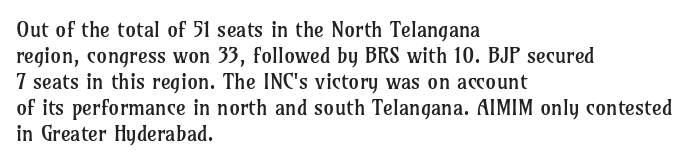
The typography opts for an upright posture over an oblique one. Unmarked baselines from the first word to the last. Students, note that the glyphs here touch the page at normal intervals. Which margin do the lines hug? The left one — the right edge is uneven. The typesetting does not lean heavy: it is not bold.
